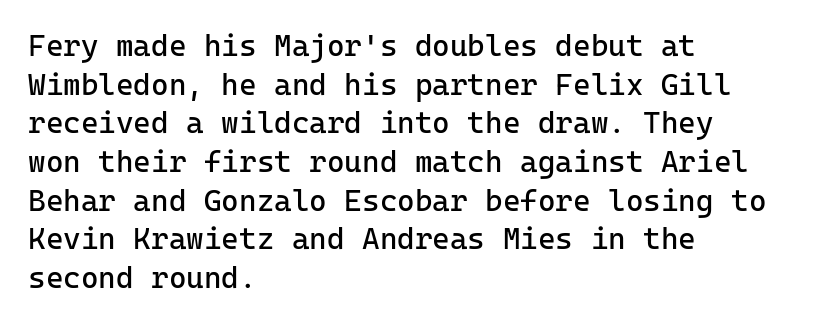
{"serif": "no", "italic": "no", "bold": "no", "weight": "regular", "width": "normal", "stroke_contrast": "low", "x_height": "medium", "monospaced": "yes", "underline": "no", "align": "left", "line_spacing": "normal", "line_spacing_ratio": 1.29, "letter_spacing": "normal", "letter_spacing_em": 0.0, "glyph_px": 30}
